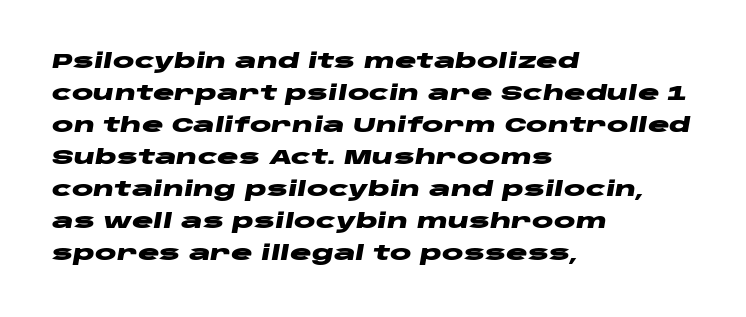
The image shows 20 px bold type, italic (leaning right); set left-aligned, normal line spacing (1.6x), normal letter spacing, not underlined.
